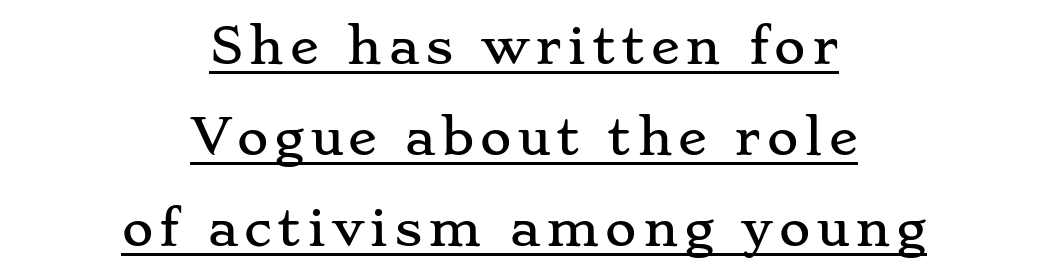
{"serif": "yes", "italic": "no", "width": "wide", "stroke_contrast": "low", "x_height": "small", "monospaced": "no", "underline": "yes", "align": "center", "line_spacing": "loose", "line_spacing_ratio": 1.9, "glyph_px": 48}
